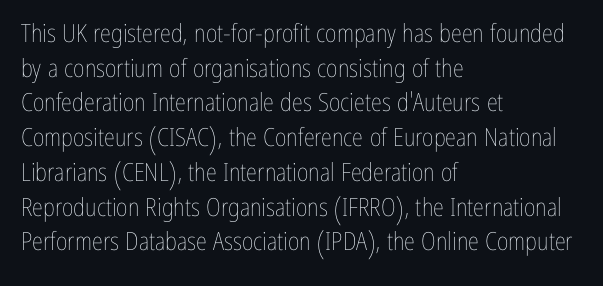
The letters stand straight up with perfectly vertical stems. The typesetter chose a ragged-right arrangement here. What's the leading like? Ordinary, nothing unusual. Nothing unusual about the tracking: characters are spaced as the font intends. Is the stroke heavy? The answer is a plain regular-or-lighter.
